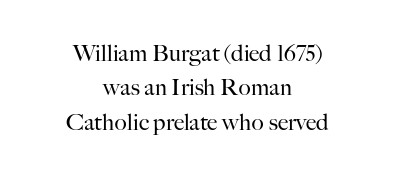
{"italic": "no", "bold": "no", "underline": "no", "align": "center", "line_spacing": "normal", "line_spacing_ratio": 1.49, "letter_spacing": "normal", "letter_spacing_em": 0.0, "glyph_px": 23}
